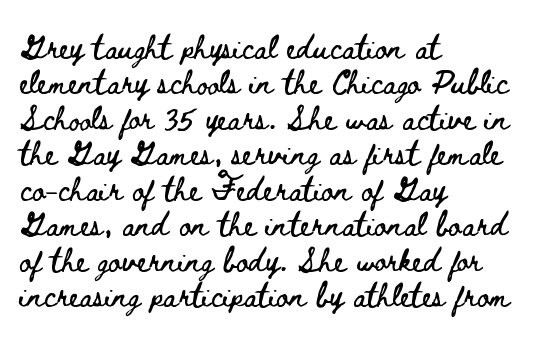
The image shows 23 px text type; set left-aligned, normal line spacing (1.54x), normal letter spacing, not underlined.
